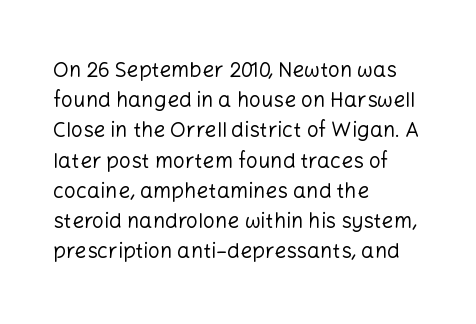
Regarding leading, the lines here are spaced in the standard way. Underline: absent. A classic flush-left, rag-right setting is used for this passage. Every character sits straight up, as roman type does.
